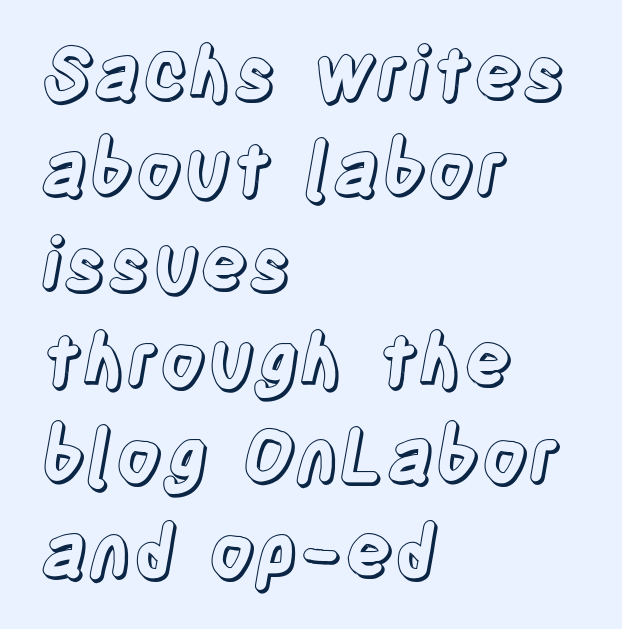
Each row of text sits above clean, open space. The lines are quadded left. Do the characters align in a grid? No, the font is proportional. Here the glyphs are tracked normally, forming tight word shapes.
